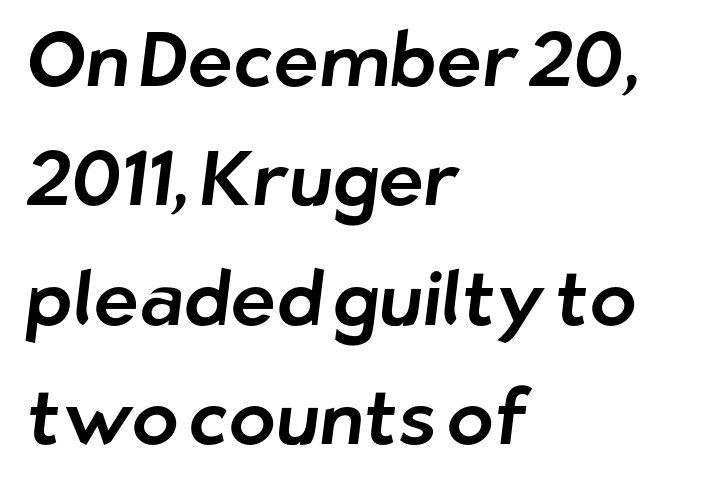
The line texture is even and compact thanks to regular tracking. Bare-footed words on every line. The typeface chosen for these lines omits serifs. The lines sit at an ordinary, default distance from one another. Looks like regular typesetting: each glyph gets only the width it needs. This sample is left-justified, so line endings fall wherever the words run out.
